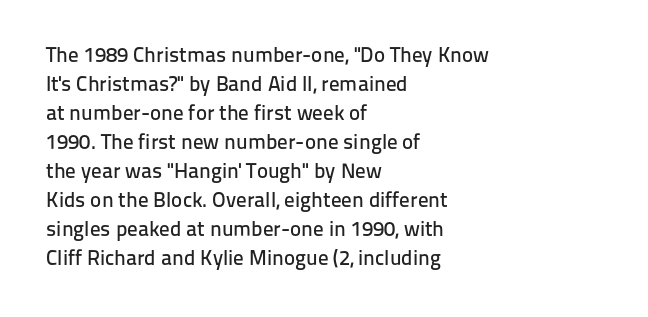
{"italic": "no", "underline": "no", "align": "left", "line_spacing": "normal", "line_spacing_ratio": 1.38, "letter_spacing": "normal", "letter_spacing_em": 0.0, "glyph_px": 21}
